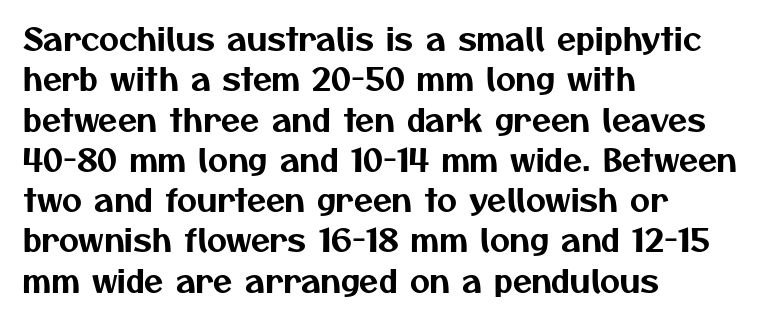
The image shows 31 px sans-serif type; set left-aligned, normal line spacing (1.3x), normal letter spacing, not underlined; medium stroke contrast and a medium x-height.
